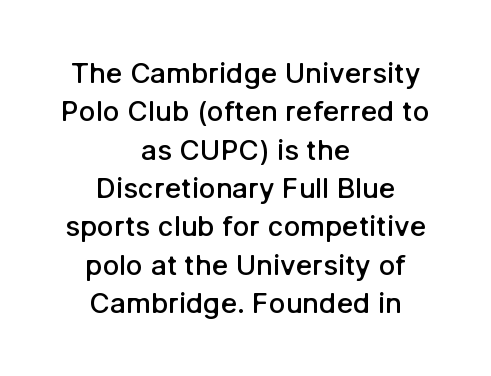
{"serif": "no", "italic": "no", "bold": "semi", "weight": "semibold", "width": "normal", "stroke_contrast": "low", "x_height": "medium", "monospaced": "no", "underline": "no", "align": "center", "line_spacing": "normal", "line_spacing_ratio": 1.37, "letter_spacing": "normal", "letter_spacing_em": 0.0, "glyph_px": 28}
